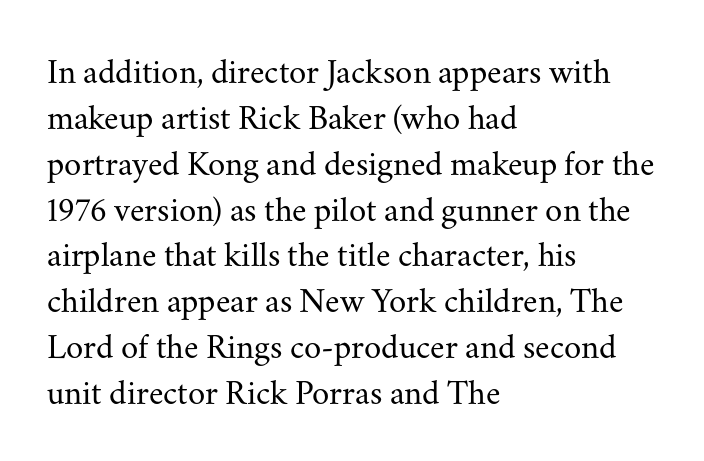
Honestly, the letter spacing is just normal — you wouldn't notice it. Summary of weight: not heavy and not bold. Vertical strokes here are truly vertical. A bare baseline throughout the passage. Successive baselines arrive at the customary interval.
